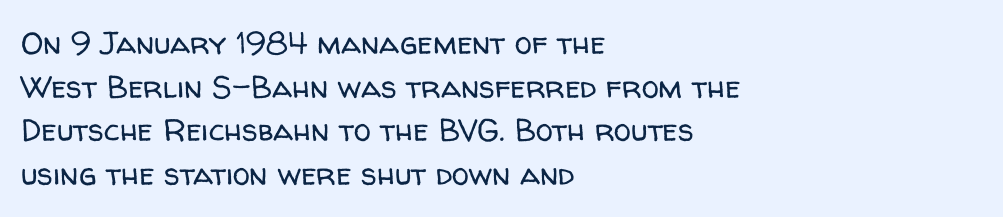
{"serif": "no", "italic": "no", "bold": "no", "weight": "regular", "width": "normal", "stroke_contrast": "low", "x_height": "medium", "monospaced": "no", "underline": "no", "align": "left", "line_spacing": "normal", "line_spacing_ratio": 1.41, "letter_spacing": "normal", "letter_spacing_em": 0.0, "glyph_px": 31}
